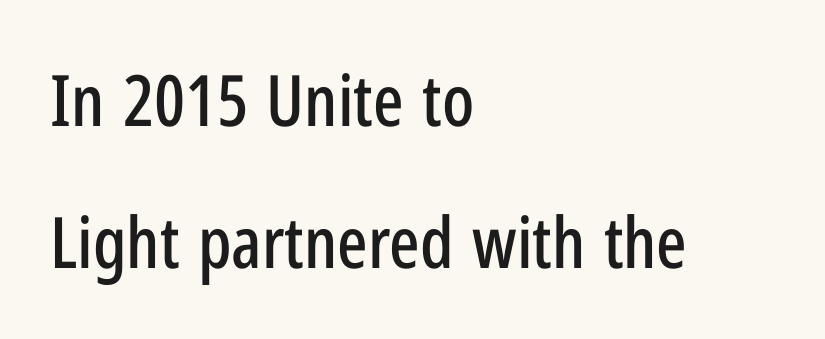
Q: Is the text italic (slanted)? A: No, it is upright.
Q: Is the typeface a serif or a sans-serif typeface? A: Sans-serif.
Q: Is the text underlined? A: No.
Q: How is the paragraph aligned? A: Left-aligned.
Q: Is the spacing between letters normal or unusually wide? A: Normal.
Q: Is the spacing between lines tight, normal or loose? A: Loose.
Q: Width (condensed, normal, or wide)? A: Condensed.
Q: Stroke contrast? A: Low.
Q: x-height? A: Medium.
Q: Monospaced? A: No.
